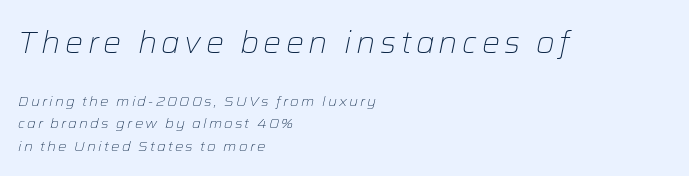
Q: Is the text bold? A: No.
Q: Is the text italic (slanted)? A: Yes, it leans right by about 12 degrees.
Q: Is the text underlined? A: No.
Q: How is the paragraph aligned? A: Left-aligned.
Q: Is the spacing between lines tight, normal or loose? A: Normal.
Q: Which block of text is set in a larger size, the first (top) or the second (bottom)? A: The first (top) one.
Q: Width (condensed, normal, or wide)? A: Normal.
Q: Stroke contrast? A: Low.
Q: x-height? A: Medium.
Q: Monospaced? A: No.
